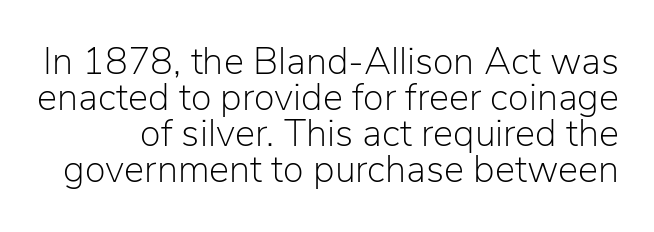
{"serif": "no", "italic": "no", "bold": "no", "weight": "light", "width": "normal", "stroke_contrast": "low", "x_height": "medium", "monospaced": "no", "underline": "no", "line_spacing": "tight", "line_spacing_ratio": 0.95, "letter_spacing": "normal", "letter_spacing_em": 0.0, "glyph_px": 38}
